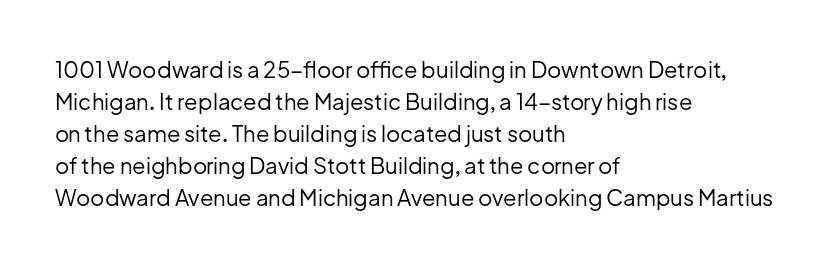
Weight: in the light-to-regular range. These lines keep a tight, regular rhythm from letter to letter. Any mark beneath the type? The region is blank. Left-aligned paragraph, ragged on the right. If you drew a line through each stem, it would be perfectly vertical. Honestly, the row spacing looks completely unremarkable.
